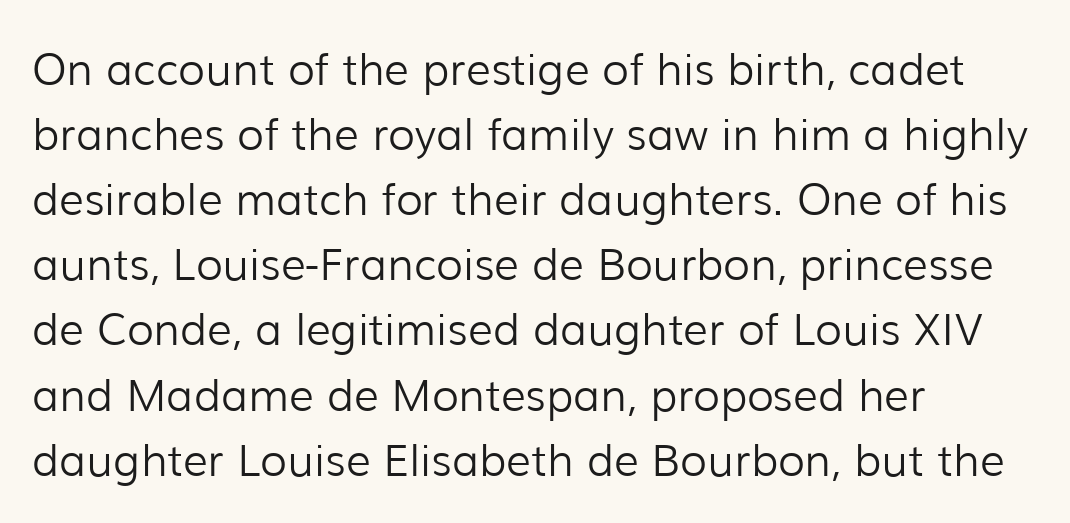
Weight: not bold — regular or lighter. The area under the type is left untouched. Nope, no serifs anywhere on these letters. Students, note that the glyphs here touch the page at normal intervals.
